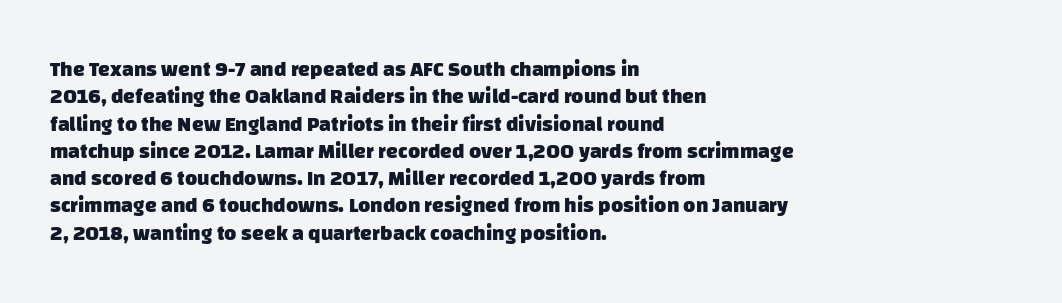
These lines sit exactly where default settings would place them. A typesetter would call this zero additional tracking. The typesetter chose a ragged-right arrangement here. How heavy is the stroke? Heavy — this is a bold.
